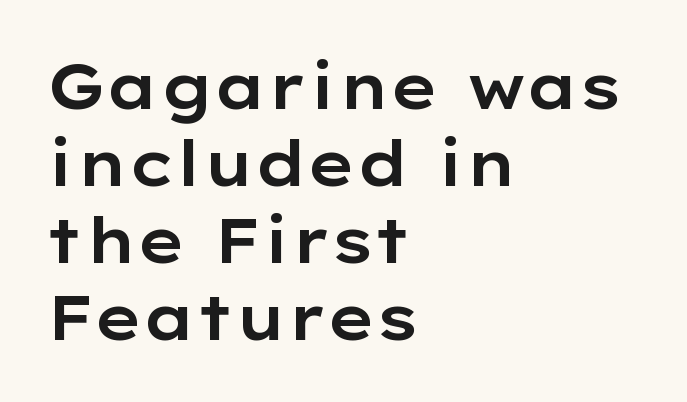
The type family on display is of the sans-serif kind. The paragraph shown leans on its left margin. Spacing verdict: proportional, widths tailored to each character. Nobody touched the tracking dial on this one.
